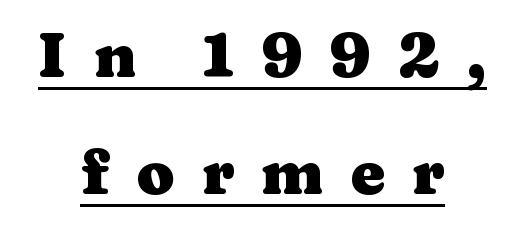
Designer's note — italics off, roman on. This sample uses a serif face. This rendering widens character spacing well past its baseline value. The text block is weighted toward neither margin, spreading evenly from the middle. The rendering uses a bold face; every stroke is thick and dark.
